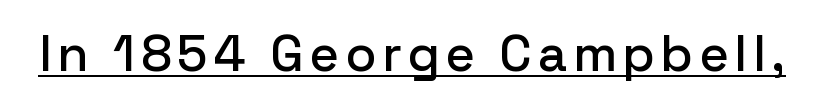
The image shows 51 px sans-serif type, upright; set underlined; low stroke contrast and a medium x-height.
